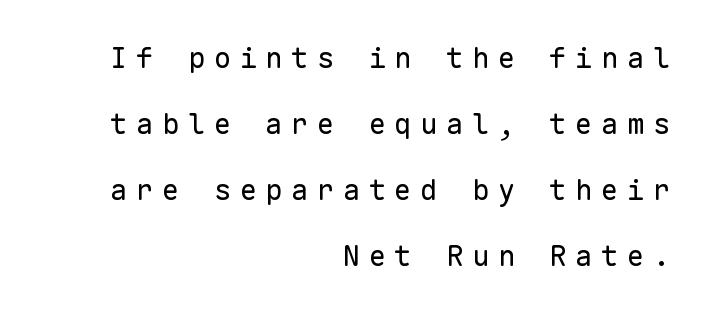
Q: Is the text bold? A: No.
Q: Is the text italic (slanted)? A: No, it is upright.
Q: Is the typeface a serif or a sans-serif typeface? A: Sans-serif.
Q: Is the text underlined? A: No.
Q: How is the paragraph aligned? A: Right-aligned.
Q: Is the spacing between letters normal or unusually wide? A: Unusually wide.
Q: Is the spacing between lines tight, normal or loose? A: Loose.
Q: Width (condensed, normal, or wide)? A: Normal.
Q: Stroke contrast? A: Low.
Q: x-height? A: Medium.
Q: Monospaced? A: Yes.
